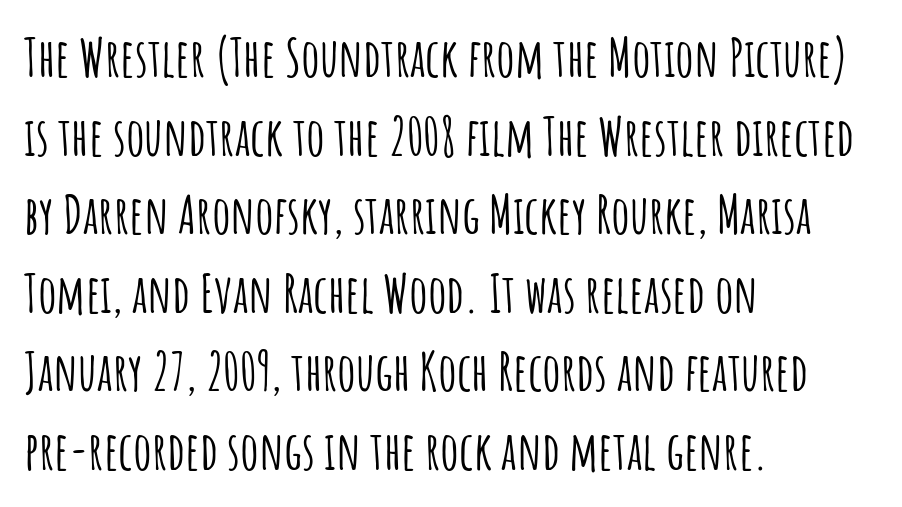
The image shows 52 px condensed sans-serif type, upright; set left-aligned, normal line spacing (1.51x), normal letter spacing, not underlined; low stroke contrast and a large x-height.
